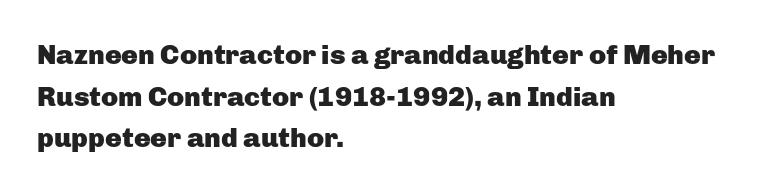
{"serif": "no", "italic": "no", "bold": "yes", "weight": "heavy", "width": "normal", "stroke_contrast": "low", "x_height": "medium", "monospaced": "no", "underline": "no", "align": "left", "line_spacing": "normal", "line_spacing_ratio": 1.49, "letter_spacing": "normal", "letter_spacing_em": 0.0, "glyph_px": 28}
